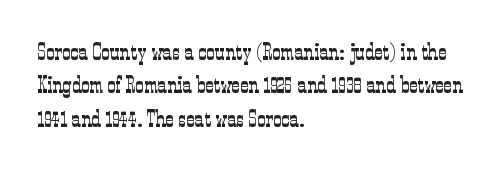
How would I describe the line gaps? Plain and ordinary. Just letters on the line, the space beneath them empty. Alignment: flush left. In terms of posture, this sample is upright.
